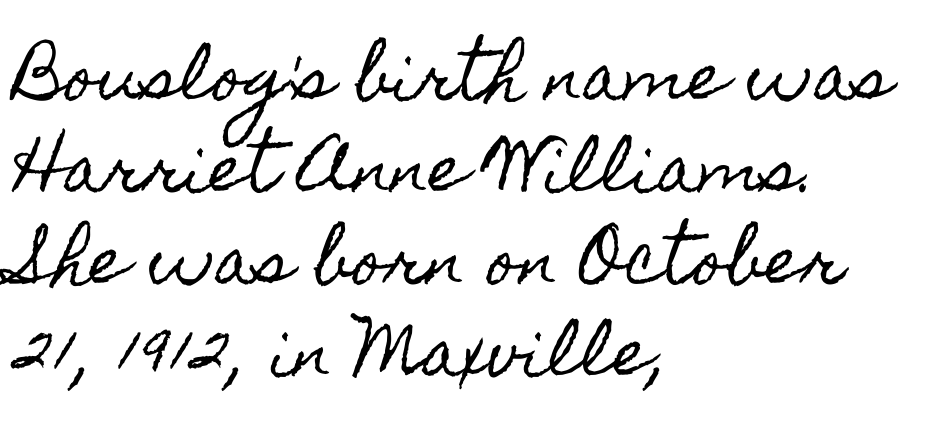
{"width": "condensed", "x_height": "small", "monospaced": "no", "underline": "no", "align": "left", "line_spacing": "normal", "line_spacing_ratio": 1.46, "letter_spacing": "normal", "letter_spacing_em": 0.0, "glyph_px": 63}
